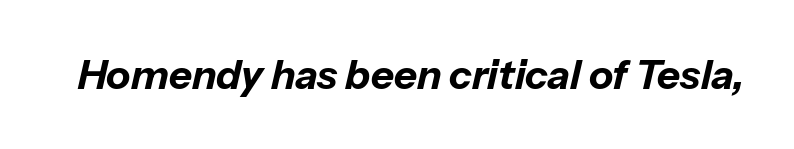
Q: Is the text bold? A: Yes.
Q: Is the text italic (slanted)? A: Yes, it leans right by about 13 degrees.
Q: Is the text underlined? A: No.
Q: Is the spacing between letters normal or unusually wide? A: Normal.
Q: Width (condensed, normal, or wide)? A: Normal.
Q: Stroke contrast? A: Low.
Q: x-height? A: Medium.
Q: Monospaced? A: No.
